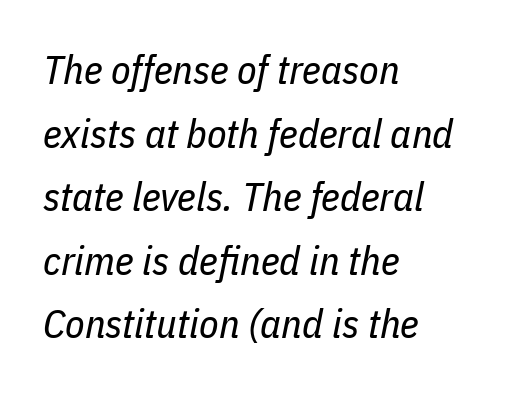
{"italic": "yes", "lean": "right", "slant_degrees": 11, "bold": "no", "weight": "regular", "width": "condensed", "stroke_contrast": "low", "x_height": "medium", "monospaced": "no", "underline": "no", "align": "left", "line_spacing": "normal", "line_spacing_ratio": 1.59, "letter_spacing": "normal", "letter_spacing_em": 0.0, "glyph_px": 40}
